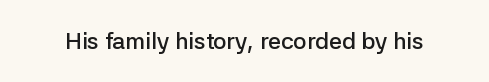
Q: Is the text bold? A: Semi-bold.
Q: Is the text italic (slanted)? A: No, it is upright.
Q: Is the text underlined? A: No.
Q: Is the spacing between letters normal or unusually wide? A: Normal.
